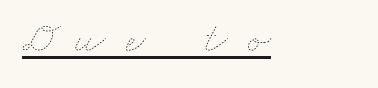
Q: Is the text bold? A: No.
Q: Is the text underlined? A: Yes.
Q: How is the paragraph aligned? A: Left-aligned.
Q: Is the spacing between letters normal or unusually wide? A: Unusually wide.
Q: Width (condensed, normal, or wide)? A: Wide.
Q: Stroke contrast? A: Low.
Q: x-height? A: Small.
Q: Monospaced? A: No.
